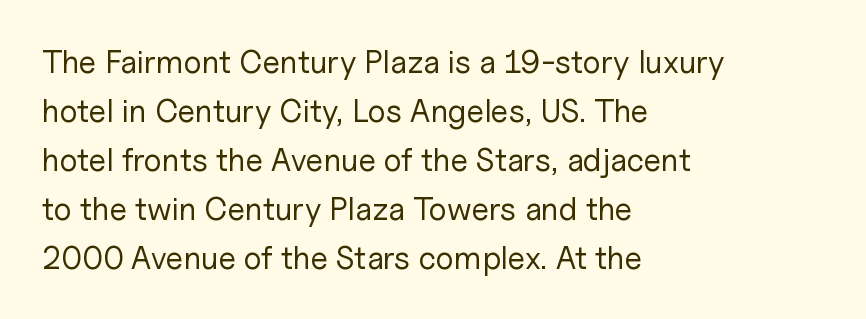
Q: Is the text bold? A: No.
Q: Is the text italic (slanted)? A: No, it is upright.
Q: Is the typeface a serif or a sans-serif typeface? A: Sans-serif.
Q: Is the text underlined? A: No.
Q: How is the paragraph aligned? A: Left-aligned.
Q: Is the spacing between letters normal or unusually wide? A: Normal.
Q: Is the spacing between lines tight, normal or loose? A: Normal.
Q: Width (condensed, normal, or wide)? A: Normal.
Q: Stroke contrast? A: Low.
Q: x-height? A: Medium.
Q: Monospaced? A: No.
